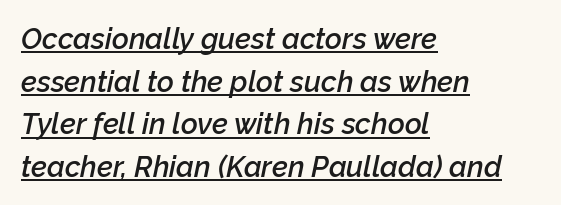
The image shows 29 px semibold type, italic (leaning right); set left-aligned, normal line spacing (1.47x), normal letter spacing, underlined; low stroke contrast and a medium x-height.
